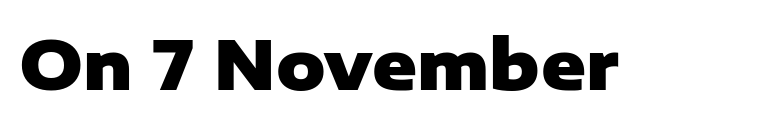
The image shows 68 px heavy sans-serif type, upright; set normal letter spacing, not underlined; low stroke contrast and a medium x-height.
